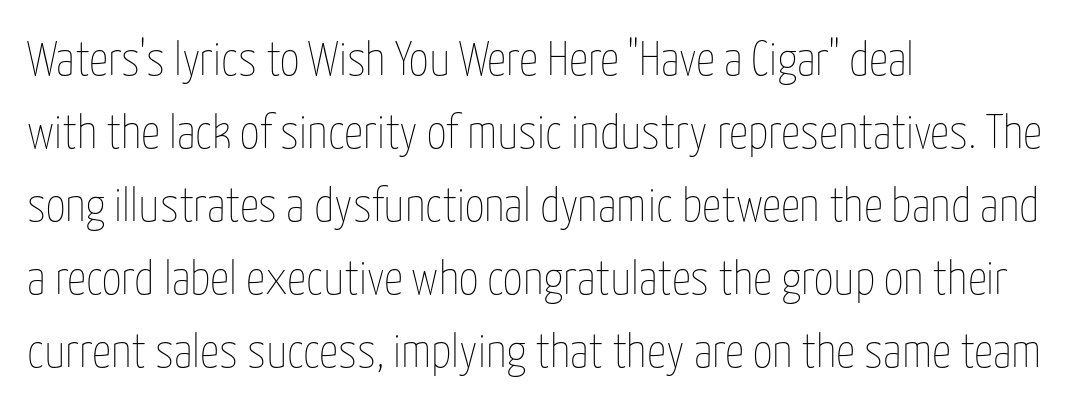
{"italic": "no", "bold": "no", "weight": "thin", "width": "condensed", "stroke_contrast": "low", "x_height": "medium", "monospaced": "no", "underline": "no", "align": "left", "line_spacing": "normal", "line_spacing_ratio": 1.52, "letter_spacing": "normal", "letter_spacing_em": 0.0, "glyph_px": 48}
